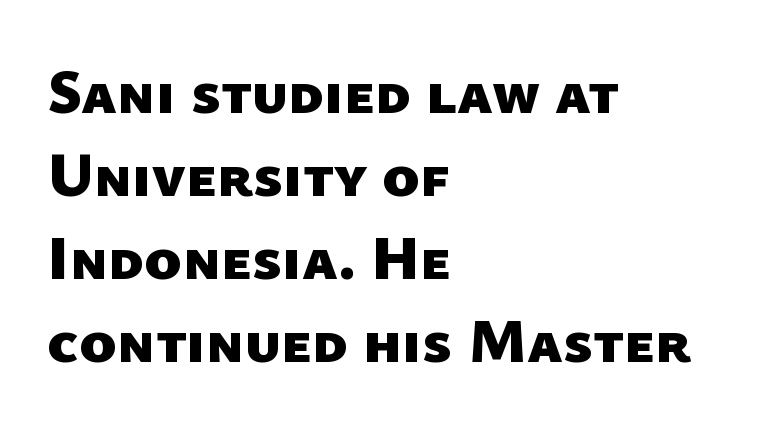
Q: Is the text bold? A: Yes.
Q: Is the typeface a serif or a sans-serif typeface? A: Sans-serif.
Q: Is the text underlined? A: No.
Q: How is the paragraph aligned? A: Left-aligned.
Q: Is the spacing between letters normal or unusually wide? A: Normal.
Q: Is the spacing between lines tight, normal or loose? A: Normal.
Q: Width (condensed, normal, or wide)? A: Normal.
Q: Stroke contrast? A: Low.
Q: x-height? A: Medium.
Q: Monospaced? A: No.
